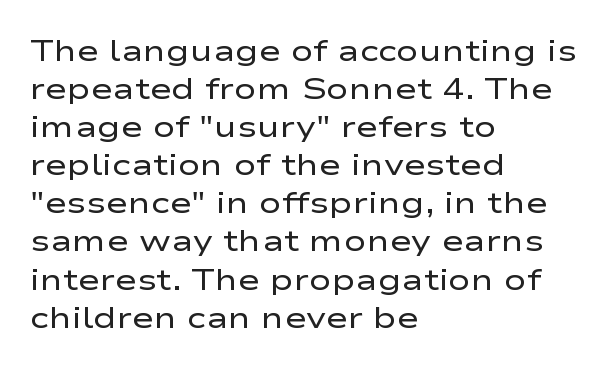
{"serif": "no", "italic": "no", "bold": "no", "weight": "regular", "width": "wide", "stroke_contrast": "low", "x_height": "medium", "monospaced": "no", "underline": "no", "align": "left", "line_spacing": "normal", "line_spacing_ratio": 1.27, "letter_spacing": "normal", "letter_spacing_em": 0.0, "glyph_px": 30}
